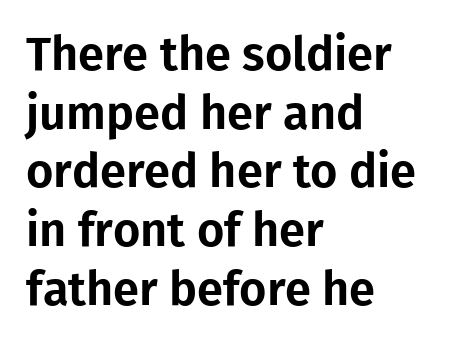
{"serif": "no", "italic": "no", "width": "normal", "stroke_contrast": "low", "x_height": "medium", "monospaced": "no", "underline": "no", "align": "left", "line_spacing": "normal", "line_spacing_ratio": 1.25, "letter_spacing": "normal", "letter_spacing_em": 0.0, "glyph_px": 47}
